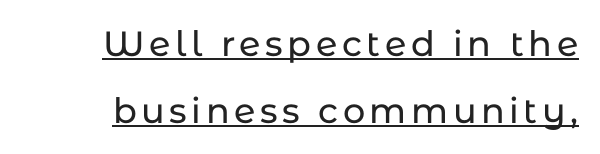
A baseline rule has been typeset under these characters. The font family rendered here belongs to the sans-serif group. Characters remain perfectly vertical along every line. Proportional: the letters do not fall into vertical columns. Compared with typical paragraphs, the rows here are farther apart.
